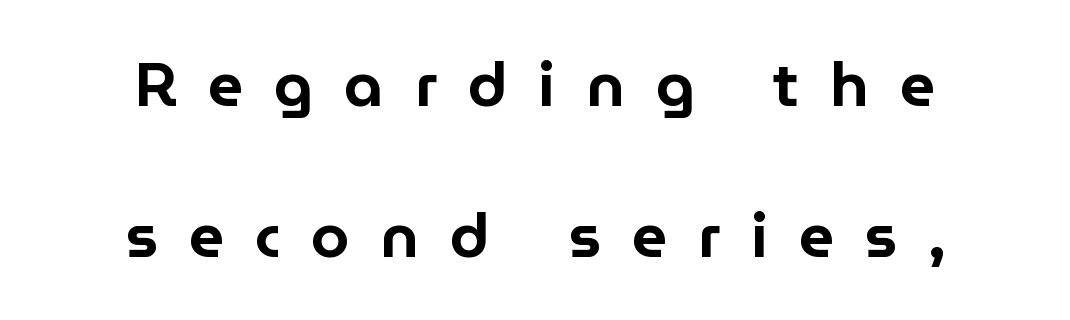
{"serif": "no", "italic": "no", "width": "normal", "stroke_contrast": "low", "x_height": "medium", "monospaced": "no", "underline": "no", "align": "center", "line_spacing": "loose", "line_spacing_ratio": 2.43, "letter_spacing": "wide", "letter_spacing_em": 0.5, "glyph_px": 62}
